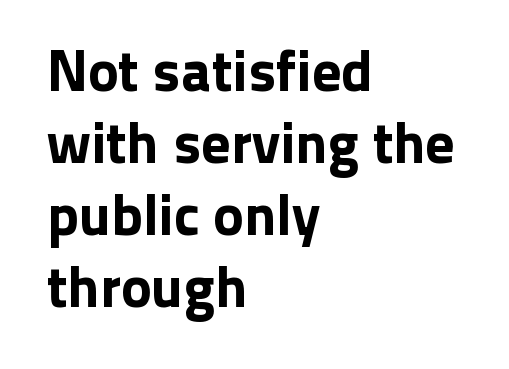
{"serif": "no", "italic": "no", "width": "normal", "stroke_contrast": "low", "x_height": "medium", "monospaced": "no", "underline": "no", "align": "left", "line_spacing_ratio": 1.24, "letter_spacing": "normal", "letter_spacing_em": 0.0, "glyph_px": 58}
